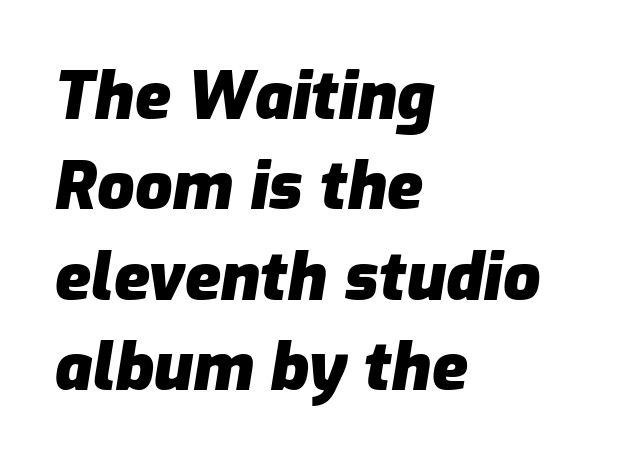
Q: Is the text bold? A: Yes.
Q: Is the text italic (slanted)? A: Yes, it leans right by about 9 degrees.
Q: Is the text underlined? A: No.
Q: How is the paragraph aligned? A: Left-aligned.
Q: Is the spacing between letters normal or unusually wide? A: Normal.
Q: Is the spacing between lines tight, normal or loose? A: Normal.
Q: Width (condensed, normal, or wide)? A: Normal.
Q: Stroke contrast? A: Low.
Q: x-height? A: Medium.
Q: Monospaced? A: No.
